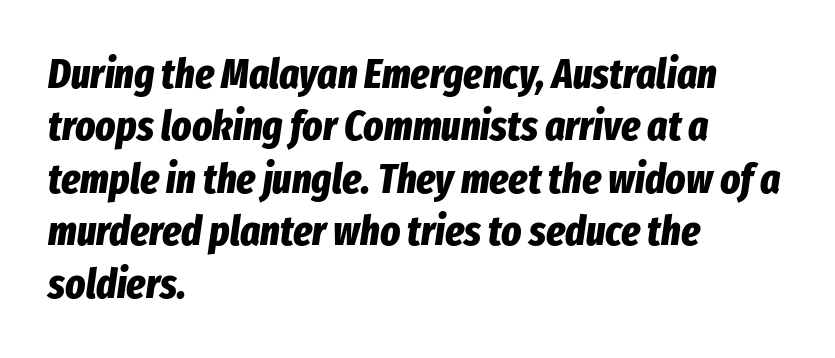
The image shows 42 px bold, condensed type, italic (leaning right); set left-aligned, normal line spacing (1.25x), normal letter spacing, not underlined; low stroke contrast and a medium x-height.
